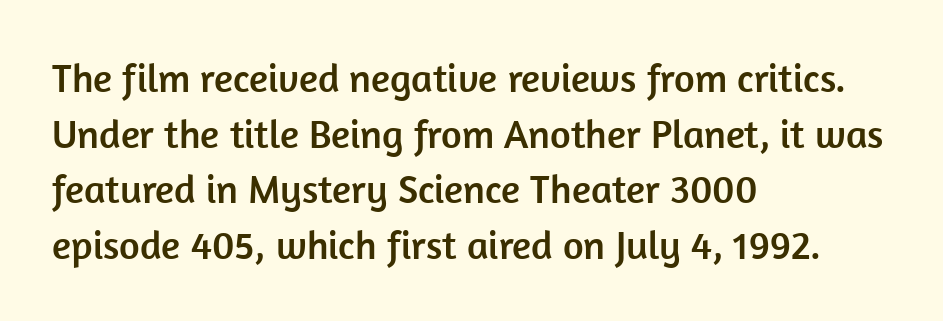
Q: Is the text italic (slanted)? A: No, it is upright.
Q: Is the typeface a serif or a sans-serif typeface? A: Sans-serif.
Q: Is the text underlined? A: No.
Q: How is the paragraph aligned? A: Left-aligned.
Q: Is the spacing between letters normal or unusually wide? A: Normal.
Q: Is the spacing between lines tight, normal or loose? A: Normal.
Q: Width (condensed, normal, or wide)? A: Normal.
Q: Stroke contrast? A: Low.
Q: x-height? A: Medium.
Q: Monospaced? A: No.
